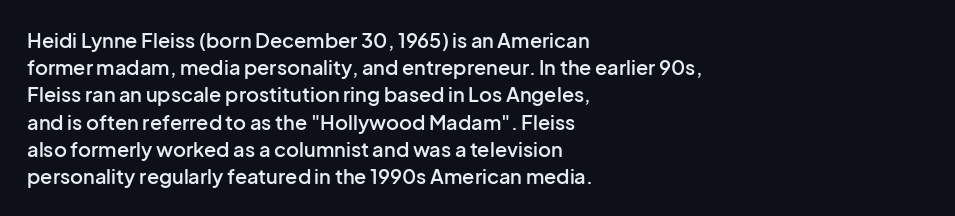
{"italic": "no", "bold": "semi", "underline": "no", "align": "left", "line_spacing": "normal", "line_spacing_ratio": 1.36, "letter_spacing": "normal", "letter_spacing_em": 0.0, "glyph_px": 20}
